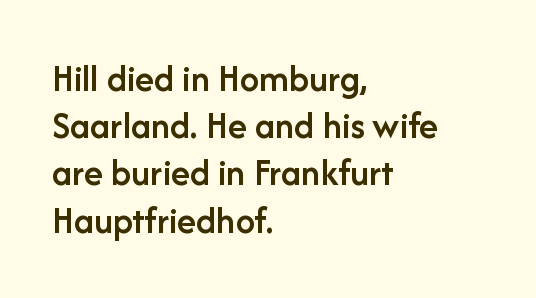
The type sits square on the baseline with zero lean. Between one letter and the next there's only the usual sliver of space. Has an underline been added? It has not. Every letter is mildly thick-stroked: semibold rather than bold.
